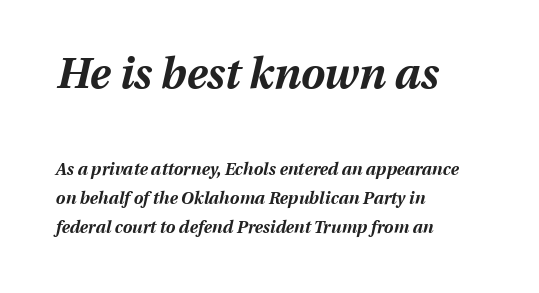
{"italic": "yes", "lean": "right", "slant_degrees": 13, "bold": "yes", "weight": "bold", "width": "normal", "stroke_contrast": "medium", "x_height": "medium", "monospaced": "no", "underline": "no", "align": "left", "line_spacing": "normal", "line_spacing_ratio": 1.69, "letter_spacing": "normal", "letter_spacing_em": 0.0, "larger_block": "first", "size_ratio": 2.53, "glyph_px": 43}
